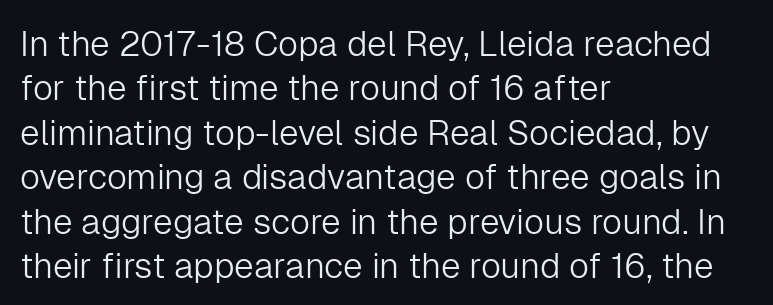
The image shows 35 px light sans-serif type, upright; set left-aligned, normal line spacing (1.27x), normal letter spacing, not underlined; low stroke contrast and a medium x-height.
